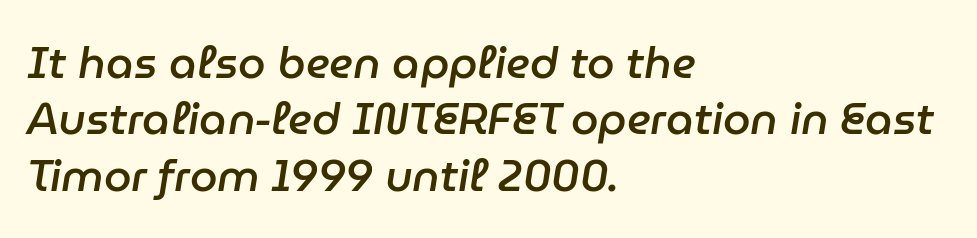
The image shows 44 px semibold type, italic (leaning right); set left-aligned, normal line spacing (1.28x), normal letter spacing, not underlined; low stroke contrast and a medium x-height.
